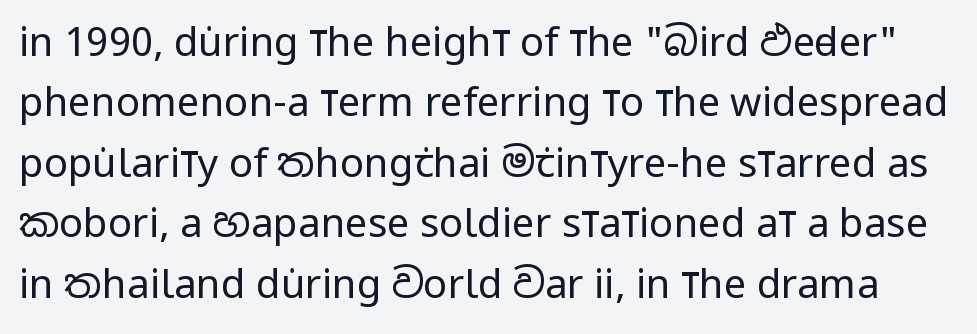
The glyphs are unaccompanied by any horizontal stroke below them. This is roman type, the default non-slanted kind. Is this a fixed-width face? No — the glyphs have proportional, varying widths. The typeface chosen for these lines omits serifs. Ink coverage per letter is moderate at most.
